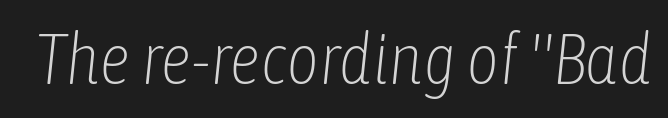
Q: Is the text bold? A: No.
Q: Is the text italic (slanted)? A: Yes, it leans right by about 6 degrees.
Q: Is the text underlined? A: No.
Q: Is the spacing between letters normal or unusually wide? A: Normal.
Q: Width (condensed, normal, or wide)? A: Condensed.
Q: Stroke contrast? A: Low.
Q: x-height? A: Medium.
Q: Monospaced? A: No.
